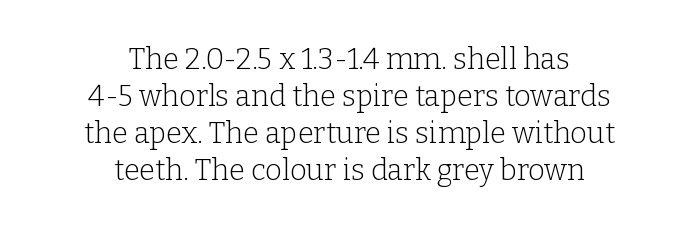
{"serif": "yes", "italic": "no", "bold": "no", "weight": "light", "width": "normal", "stroke_contrast": "low", "x_height": "medium", "monospaced": "no", "underline": "no", "align": "center", "line_spacing": "normal", "line_spacing_ratio": 1.28, "letter_spacing": "normal", "letter_spacing_em": 0.0, "glyph_px": 29}
